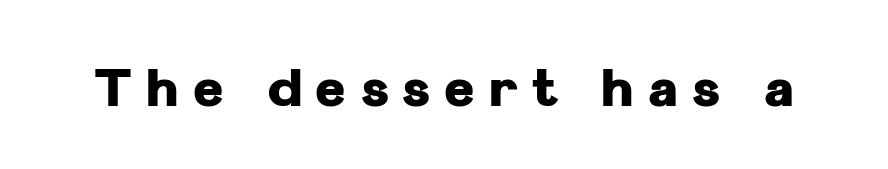
The specimen reads as upright at a glance. This rendering employs a face without finishing strokes, i.e., a sans-serif. The line texture is sparse and dotted thanks to wide tracking. No word sits above an underline. Note the varied advance widths — an 'i' is clearly narrower than an 'm'.
